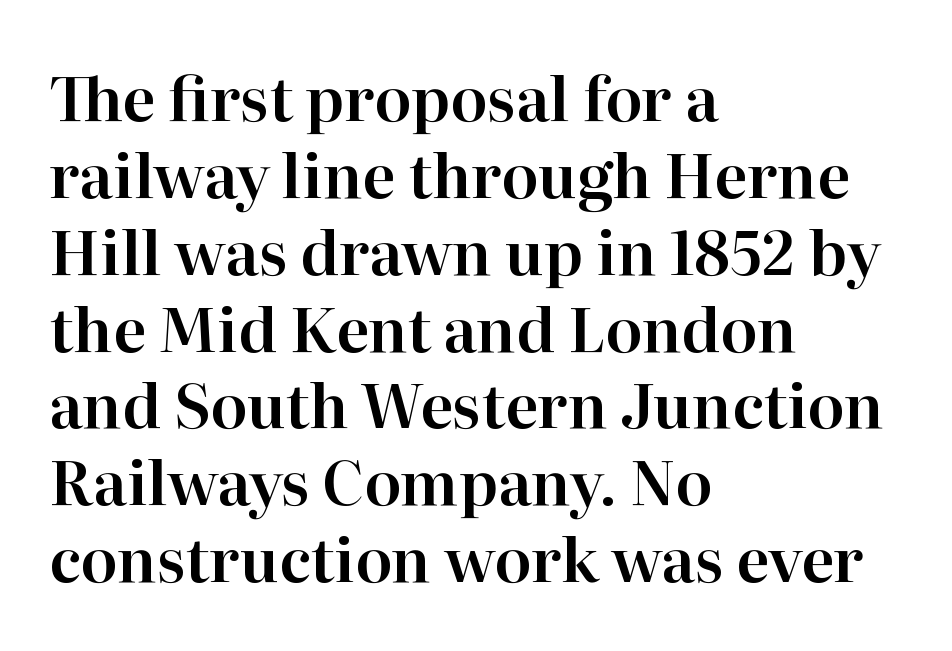
Honestly, the row spacing looks completely unremarkable. Each word holds together tightly as a unit, with standard inter-letter gaps. The lettering holds an erect, upright posture throughout. The typeface chosen for these lines features serifs. These lines are rendered in a variable-pitch font.
